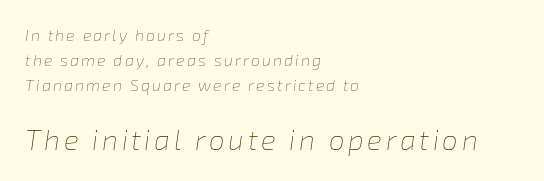
The rendering enlarges the type as you move from the upper chunk to the lower. Honestly, the row spacing looks completely unremarkable. The face used here has a pronounced slope to its letters. Bare-footed words on every line. Heft: none added — not bold.
